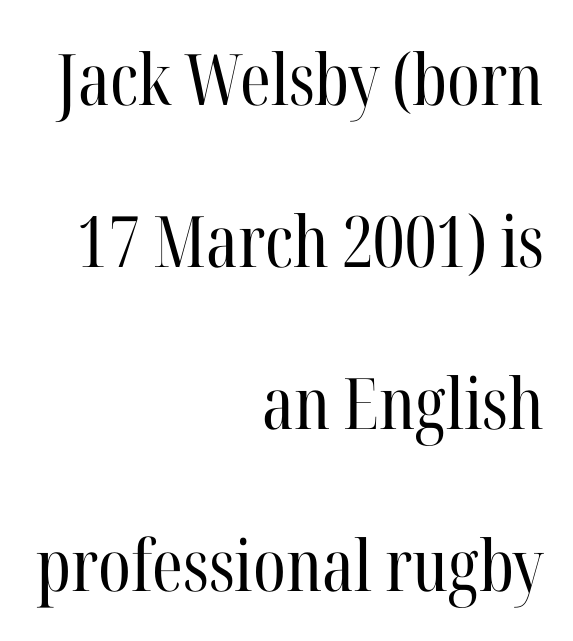
{"serif": "yes", "italic": "no", "bold": "no", "weight": "regular", "width": "condensed", "stroke_contrast": "high", "x_height": "medium", "monospaced": "no", "underline": "no", "align": "right", "line_spacing": "loose", "line_spacing_ratio": 2.28, "letter_spacing": "normal", "letter_spacing_em": 0.0, "glyph_px": 71}
